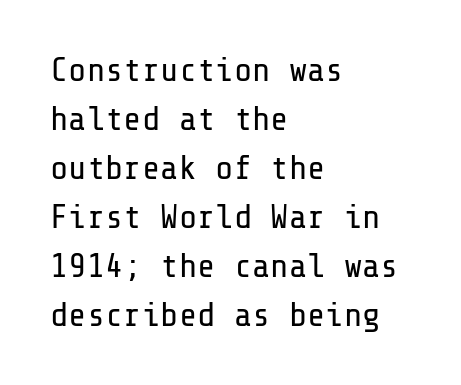
A classic flush-left, rag-right setting is used for this passage. Italic: no, the glyphs are upright roman. I'd call this a sans setting — the letters go barefoot. Each row of text sits above clean, open space. Caption: face not bold, strokes unweighted. A typesetter would call this leading conventional body-copy spacing.
